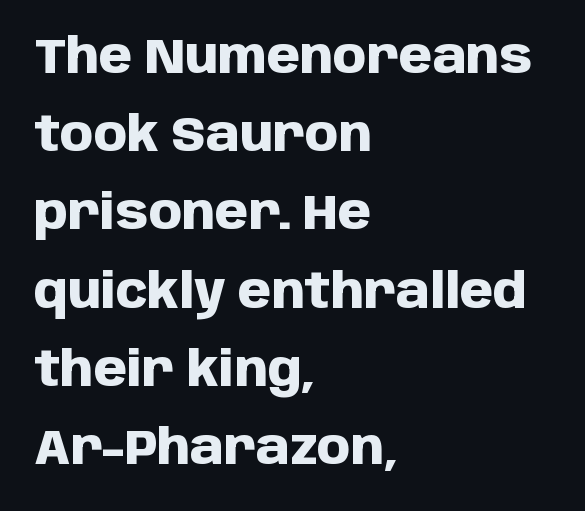
Q: Is the text bold? A: Yes.
Q: Is the text italic (slanted)? A: No, it is upright.
Q: Is the typeface a serif or a sans-serif typeface? A: Sans-serif.
Q: Is the text underlined? A: No.
Q: How is the paragraph aligned? A: Left-aligned.
Q: Is the spacing between letters normal or unusually wide? A: Normal.
Q: Is the spacing between lines tight, normal or loose? A: Normal.
Q: Width (condensed, normal, or wide)? A: Normal.
Q: Stroke contrast? A: Low.
Q: x-height? A: Large.
Q: Monospaced? A: No.
